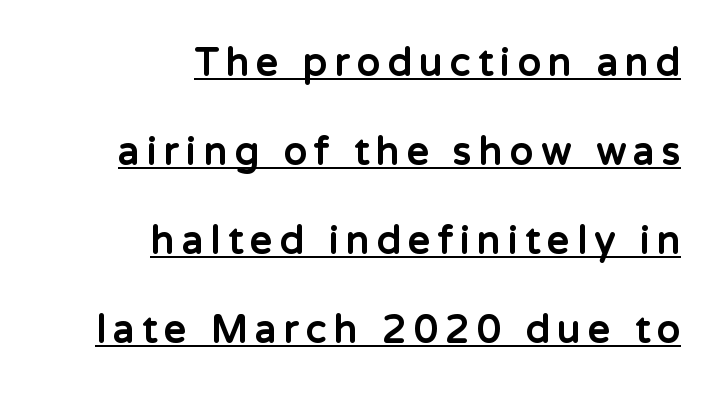
Q: Is the text bold? A: Yes.
Q: Is the text italic (slanted)? A: No, it is upright.
Q: Is the typeface a serif or a sans-serif typeface? A: Sans-serif.
Q: Is the text underlined? A: Yes.
Q: How is the paragraph aligned? A: Right-aligned.
Q: Is the spacing between letters normal or unusually wide? A: Unusually wide.
Q: Is the spacing between lines tight, normal or loose? A: Loose.
Q: Width (condensed, normal, or wide)? A: Normal.
Q: Stroke contrast? A: Low.
Q: x-height? A: Medium.
Q: Monospaced? A: No.
